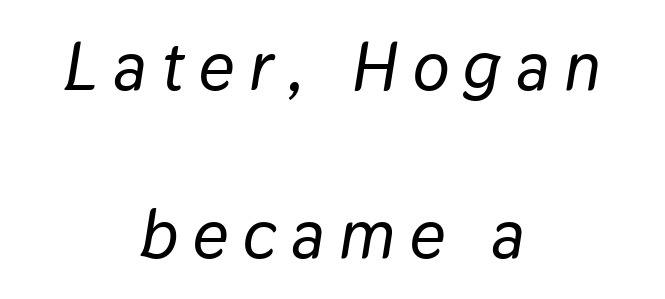
Q: Is the text italic (slanted)? A: Yes, it leans right by about 9 degrees.
Q: Is the text underlined? A: No.
Q: How is the paragraph aligned? A: Centered.
Q: Is the spacing between letters normal or unusually wide? A: Unusually wide.
Q: Is the spacing between lines tight, normal or loose? A: Loose.
Q: Width (condensed, normal, or wide)? A: Normal.
Q: Stroke contrast? A: Low.
Q: x-height? A: Medium.
Q: Monospaced? A: No.
